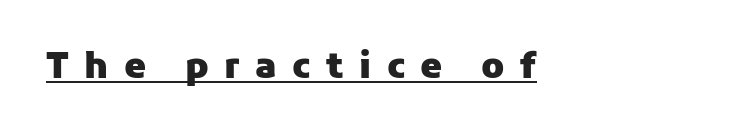
The image shows 35 px heavy sans-serif type, upright; set unusually wide letter spacing (+0.44 em), underlined; low stroke contrast and a medium x-height.
